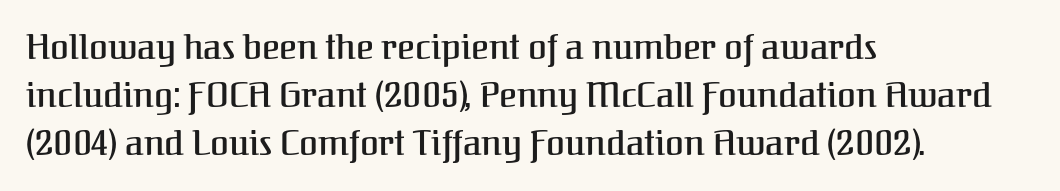
The image shows 34 px serif type, upright; set left-aligned, normal line spacing (1.41x), normal letter spacing, not underlined; medium stroke contrast and a medium x-height.
